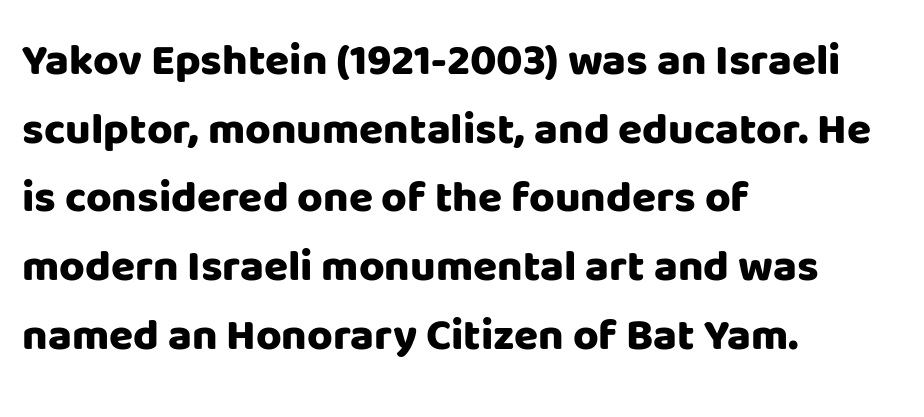
Q: Is the text bold? A: Yes.
Q: Is the text italic (slanted)? A: No, it is upright.
Q: Is the typeface a serif or a sans-serif typeface? A: Sans-serif.
Q: Is the text underlined? A: No.
Q: How is the paragraph aligned? A: Left-aligned.
Q: Is the spacing between letters normal or unusually wide? A: Normal.
Q: Is the spacing between lines tight, normal or loose? A: Normal.
Q: Width (condensed, normal, or wide)? A: Normal.
Q: Stroke contrast? A: Low.
Q: x-height? A: Large.
Q: Monospaced? A: No.
